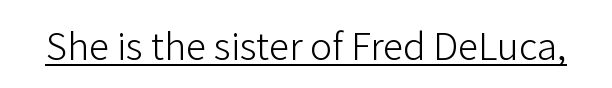
The image shows 37 px light sans-serif type, upright; set normal letter spacing, underlined; low stroke contrast and a medium x-height.
